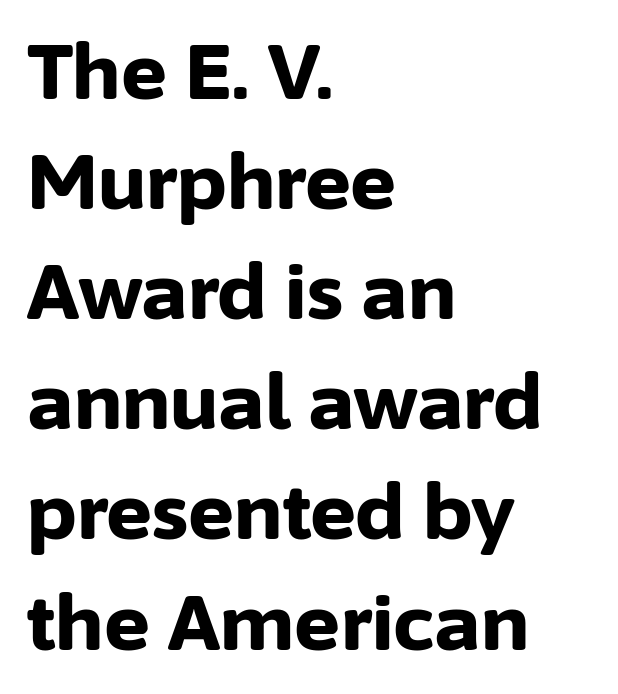
{"serif": "no", "italic": "no", "bold": "yes", "weight": "bold", "width": "normal", "stroke_contrast": "low", "x_height": "medium", "monospaced": "no", "underline": "no", "align": "left", "line_spacing": "normal", "line_spacing_ratio": 1.43, "letter_spacing": "normal", "letter_spacing_em": 0.0, "glyph_px": 77}
